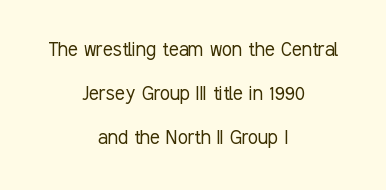
The image shows 23 px text type, upright; set centered, loose line spacing (1.91x), normal letter spacing, not underlined.
